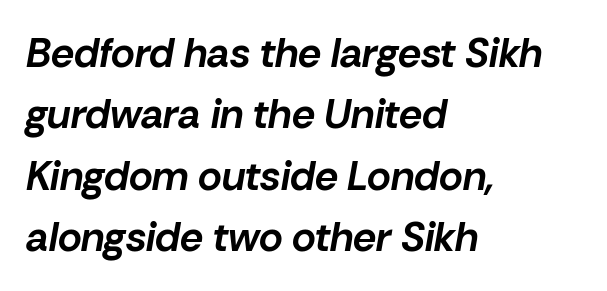
Here the glyphs are tracked normally, forming tight word shapes. Looking at the ascenders, they clearly lean. Typographic density is high because the face is bold. The words here are not underlined. The typesetter chose a ragged-right arrangement here.
